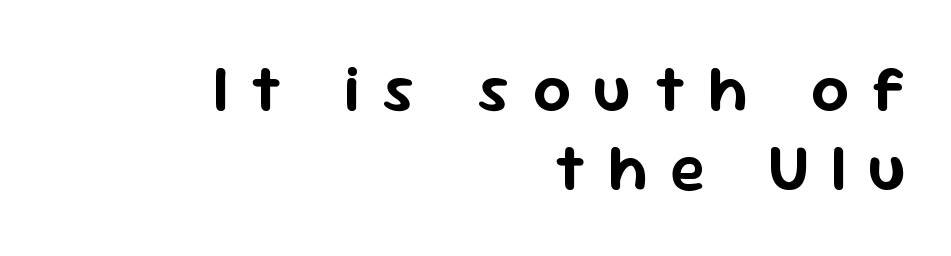
The image shows 66 px sans-serif type, upright; set right-aligned, line spacing 1.2x, unusually wide letter spacing (+0.34 em), not underlined; low stroke contrast and a medium x-height.
